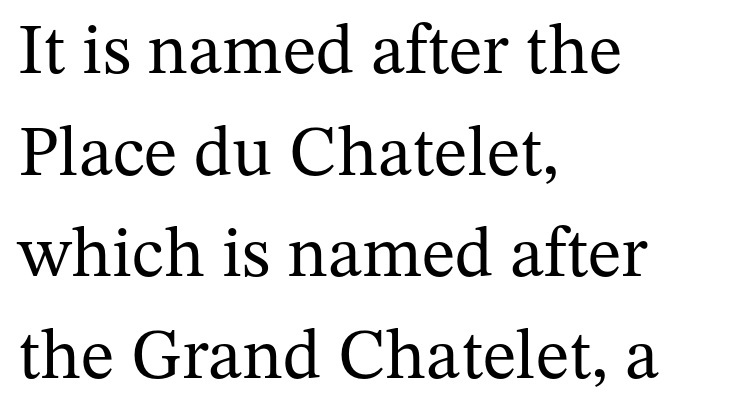
Heaviness? Minimal to ordinary, like unemphasized prose. Inter-character spacing is left at the font's built-in metrics. Font category for this specimen: serif. Which margin do the lines hug? The left one — the right edge is uneven.
